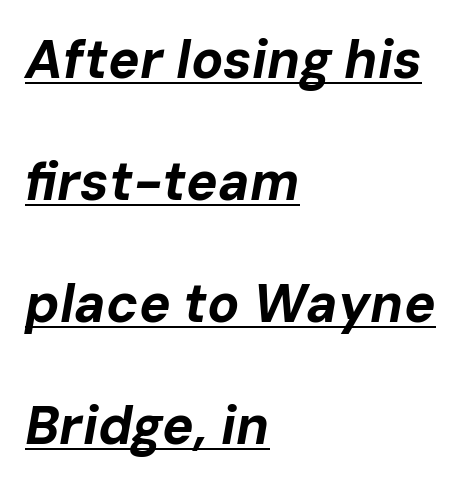
The image shows 53 px bold type, italic (leaning right); set left-aligned, loose line spacing (2.3x), normal letter spacing, underlined; low stroke contrast and a medium x-height.
